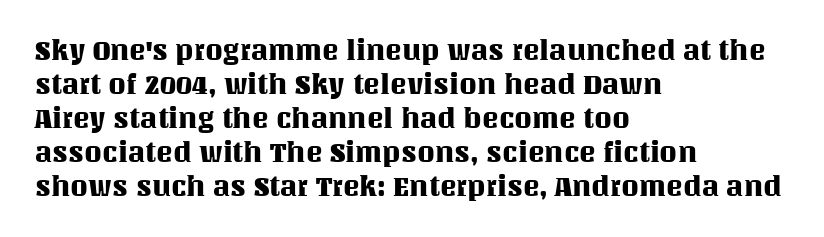
The image shows 28 px text type, upright; set left-aligned, line spacing 1.21x, normal letter spacing, not underlined; medium stroke contrast and a large x-height.
